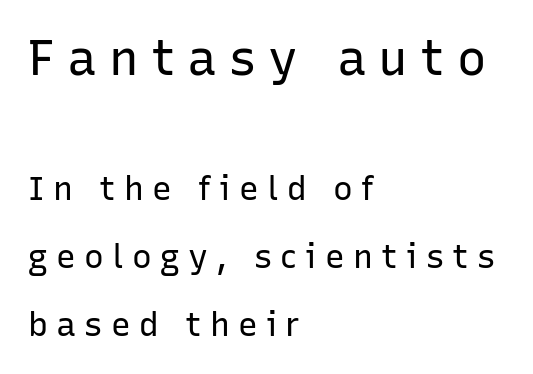
Note: no serifs on the glyphs. The letters advance in unequal steps, a hallmark of proportional type. The lines are spread far apart with generous leading. Only glyphs here, with clear space below each row. Caption: face not bold, strokes unweighted. The text block is weighted toward the left margin, trailing off unevenly rightward.
